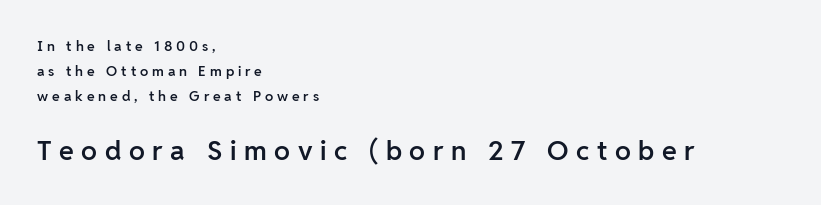
Decoration check: the copy has no underline. The line texture is sparse and dotted thanks to wide tracking. A classic flush-left, rag-right setting is used for this passage. As a designer I'd log this as weight 600, semibold. The later block is typeset at a bigger size than the earlier block.
